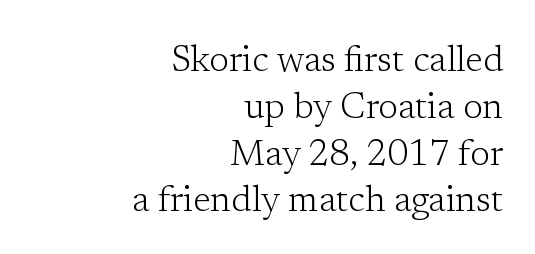
This is roman type, the default non-slanted kind. Baseline-to-baseline distance is the conventional proportion of letter height. Varying glyph widths throughout — classic text-font behaviour. Any mark beneath the type? The region is blank. Letters have the restrained weight of plain body copy at most.
